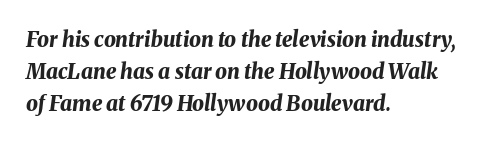
{"italic": "yes", "lean": "right", "slant_degrees": 8, "bold": "yes", "underline": "no", "align": "left", "line_spacing": "normal", "line_spacing_ratio": 1.53, "letter_spacing": "normal", "letter_spacing_em": 0.0, "glyph_px": 21}
